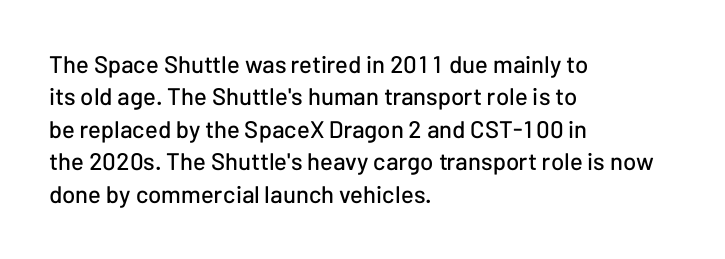
The image shows 24 px text type, upright; set left-aligned, normal line spacing (1.35x), normal letter spacing, not underlined.
